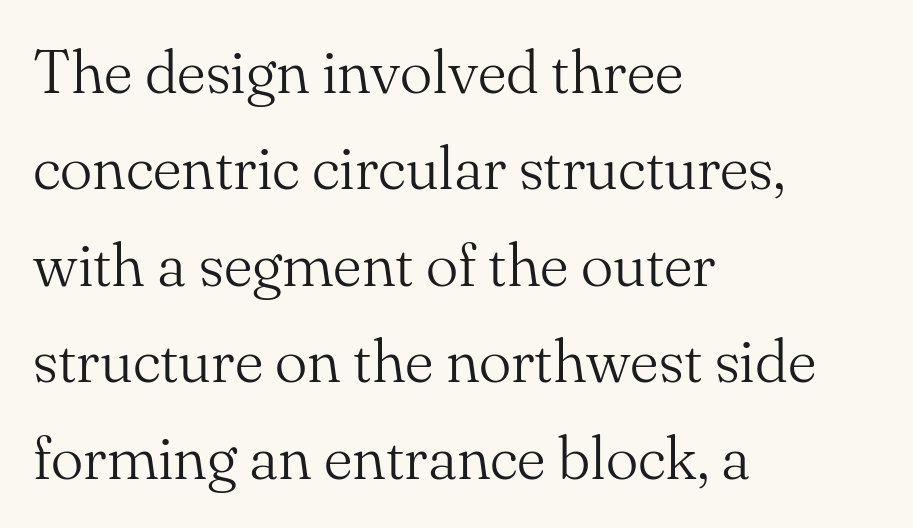
The image shows 61 px light serif type, upright; set left-aligned, normal line spacing (1.58x), normal letter spacing, not underlined; medium stroke contrast and a small x-height.
